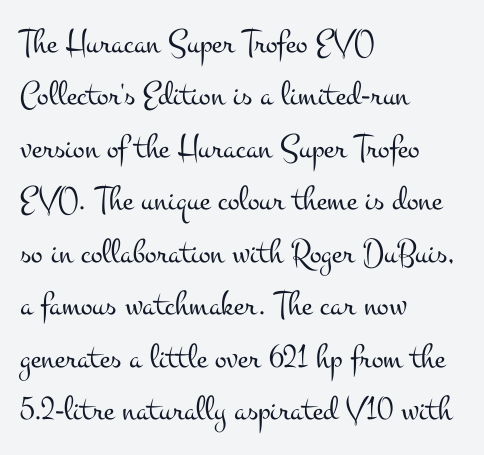
Q: Is the text bold? A: No.
Q: Is the text italic (slanted)? A: Yes.
Q: Is the text underlined? A: No.
Q: How is the paragraph aligned? A: Left-aligned.
Q: Is the spacing between letters normal or unusually wide? A: Normal.
Q: Is the spacing between lines tight, normal or loose? A: Normal.
Q: Width (condensed, normal, or wide)? A: Wide.
Q: Stroke contrast? A: Medium.
Q: x-height? A: Small.
Q: Monospaced? A: No.
